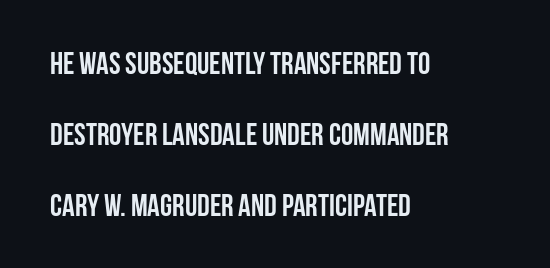
The image shows 31 px semibold, condensed sans-serif type, upright; set left-aligned, loose line spacing (2.29x), normal letter spacing, not underlined; low stroke contrast and a large x-height.
